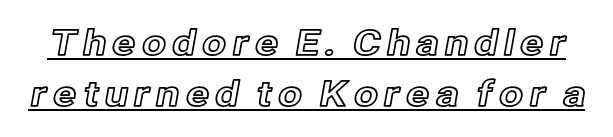
{"width": "normal", "x_height": "medium", "monospaced": "no", "underline": "yes", "line_spacing": "normal", "line_spacing_ratio": 1.45, "glyph_px": 35}
